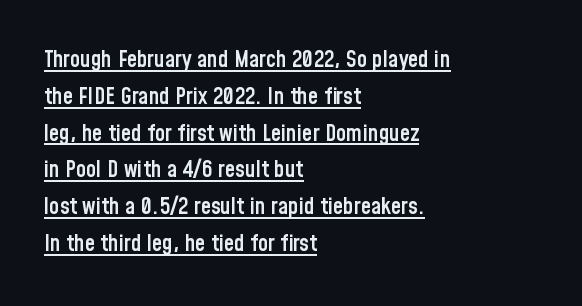
Q: Is the text bold? A: Semi-bold.
Q: Is the text italic (slanted)? A: No, it is upright.
Q: Is the text underlined? A: Yes.
Q: How is the paragraph aligned? A: Left-aligned.
Q: Is the spacing between letters normal or unusually wide? A: Normal.
Q: Is the spacing between lines tight, normal or loose? A: Normal.
